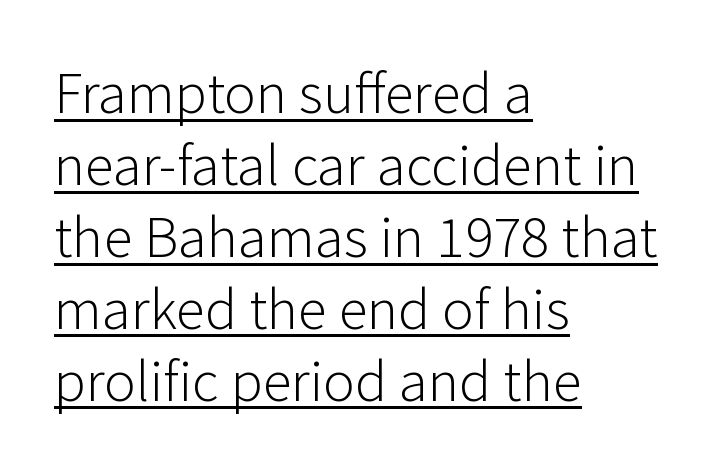
Each line of the rendering has a horizontal stroke beneath the glyphs. The cut favours lightness, reaching ordinary text weight at its darkest. Line beginnings align vertically; line endings do not. Think of a printed novel: that variable character pitch is what you see here.
